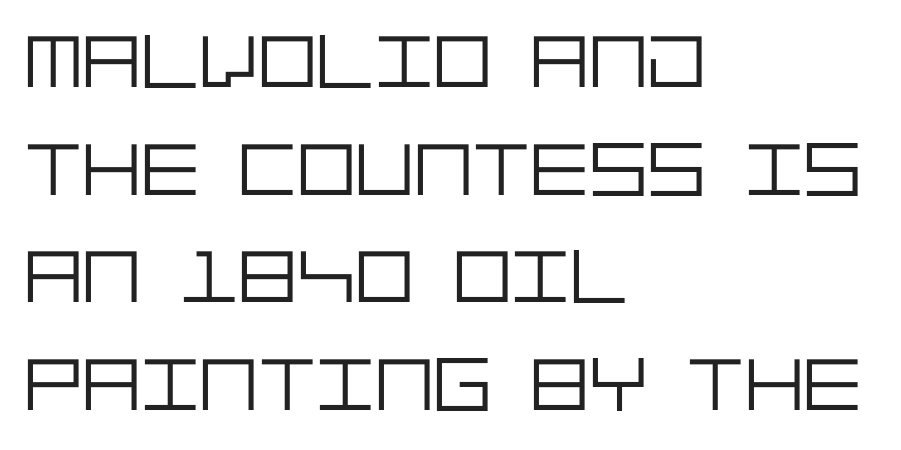
The letters stand upright; this is a roman face. Descenders are the only things crossing below the line. Weight: in the light-to-regular range. Tracking value appears to be zero — textbook default spacing. Stroke terminals: plain, sans-serif. Summary of vertical rhythm: regular, with standard interline spacing.
